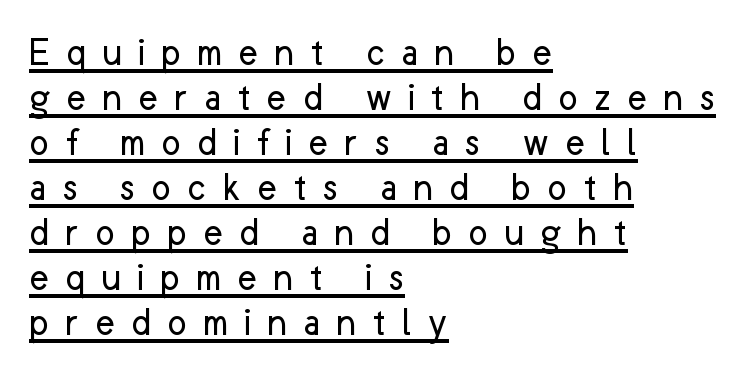
{"serif": "no", "italic": "no", "bold": "no", "weight": "regular", "width": "normal", "stroke_contrast": "low", "x_height": "medium", "monospaced": "no", "underline": "yes", "align": "left", "line_spacing": "tight", "line_spacing_ratio": 1.07, "letter_spacing": "wide", "letter_spacing_em": 0.37, "glyph_px": 42}
